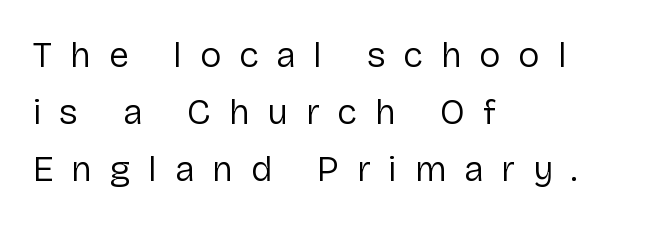
This rendering employs a face without finishing strokes, i.e., a sans-serif. Beneath every word, the page is bare. The rendering inserts visible extra space after every character. Heaviness? Minimal to ordinary, like unemphasized prose. Looks like regular typesetting: each glyph gets only the width it needs.
